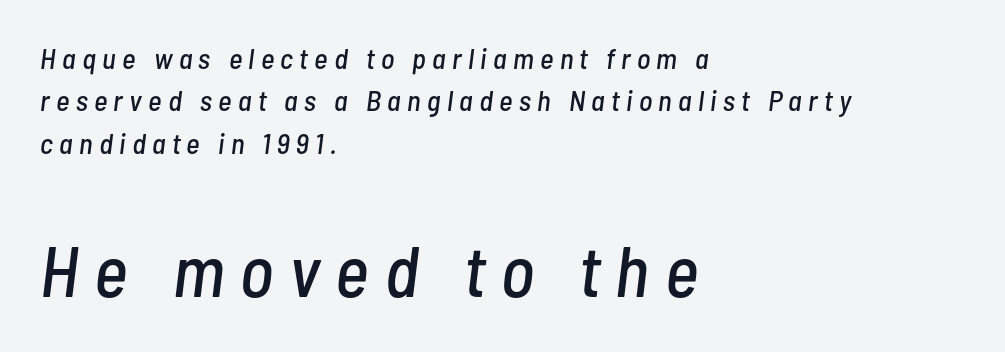
Q: Is the text italic (slanted)? A: Yes, it leans right by about 7 degrees.
Q: Is the text underlined? A: No.
Q: How is the paragraph aligned? A: Left-aligned.
Q: Is the spacing between letters normal or unusually wide? A: Unusually wide.
Q: Is the spacing between lines tight, normal or loose? A: Normal.
Q: Which block of text is set in a larger size, the first (top) or the second (bottom)? A: The second (bottom) one.
Q: Width (condensed, normal, or wide)? A: Condensed.
Q: Stroke contrast? A: Low.
Q: x-height? A: Medium.
Q: Monospaced? A: No.
